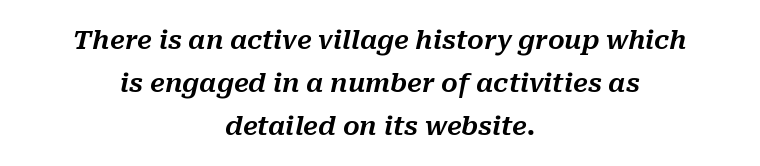
This is oblique type, the kind used for emphasis or titles. Beneath every word, the page is bare. Caption: multi-line text, centered on the measure. Nobody touched the tracking dial on this one. Students, observe: this is what conventionally led text looks like.
